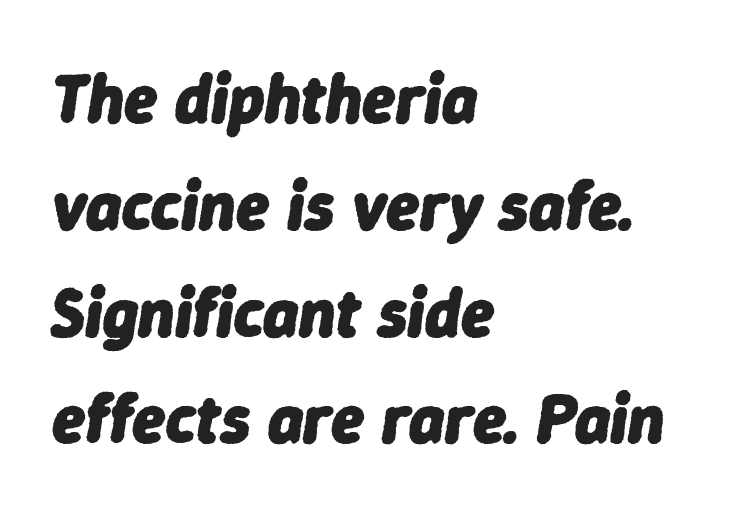
The image shows 68 px heavy type, italic (leaning right); set left-aligned, normal line spacing (1.57x), normal letter spacing, not underlined; low stroke contrast and a medium x-height.
